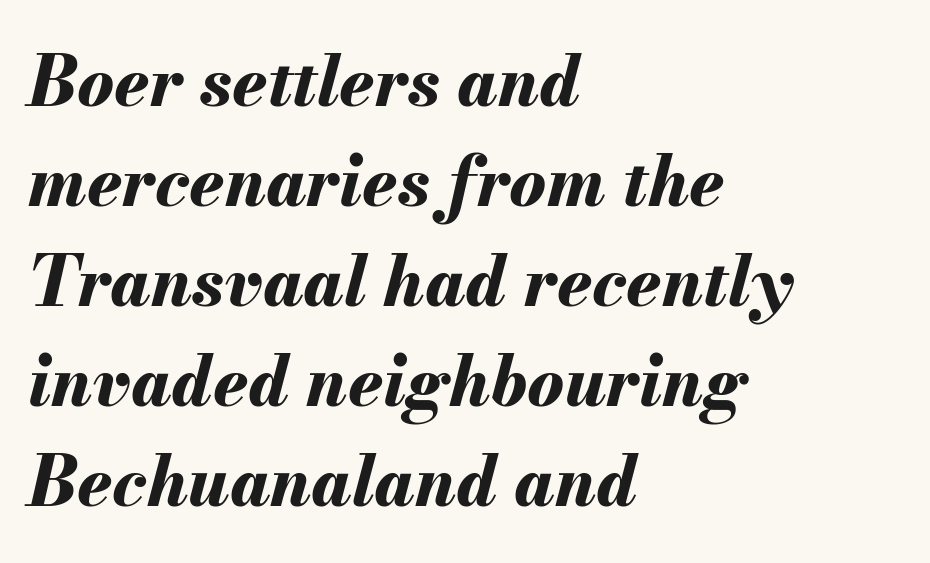
Q: Is the text bold? A: Yes.
Q: Is the text italic (slanted)? A: Yes, it leans right by about 13 degrees.
Q: Is the text underlined? A: No.
Q: How is the paragraph aligned? A: Left-aligned.
Q: Is the spacing between letters normal or unusually wide? A: Normal.
Q: Is the spacing between lines tight, normal or loose? A: Normal.
Q: Width (condensed, normal, or wide)? A: Normal.
Q: Stroke contrast? A: Medium.
Q: x-height? A: Small.
Q: Monospaced? A: No.
